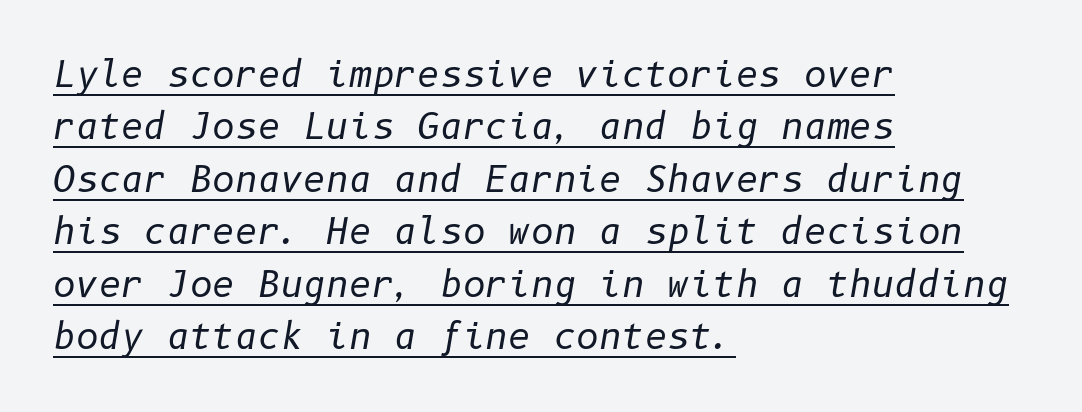
Q: Is the text bold? A: No.
Q: Is the text italic (slanted)? A: Yes, it leans right by about 10 degrees.
Q: Is the text underlined? A: Yes.
Q: How is the paragraph aligned? A: Left-aligned.
Q: Is the spacing between letters normal or unusually wide? A: Normal.
Q: Is the spacing between lines tight, normal or loose? A: Normal.
Q: Width (condensed, normal, or wide)? A: Normal.
Q: Stroke contrast? A: Low.
Q: x-height? A: Medium.
